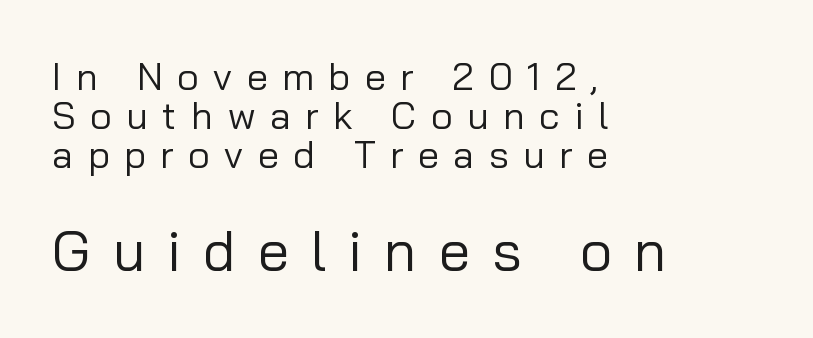
Q: Is the text bold? A: No.
Q: Is the text italic (slanted)? A: No, it is upright.
Q: Is the typeface a serif or a sans-serif typeface? A: Sans-serif.
Q: Is the text underlined? A: No.
Q: How is the paragraph aligned? A: Left-aligned.
Q: Is the spacing between letters normal or unusually wide? A: Unusually wide.
Q: Is the spacing between lines tight, normal or loose? A: Tight.
Q: Which block of text is set in a larger size, the first (top) or the second (bottom)? A: The second (bottom) one.
Q: Width (condensed, normal, or wide)? A: Normal.
Q: Stroke contrast? A: Low.
Q: x-height? A: Medium.
Q: Monospaced? A: No.
